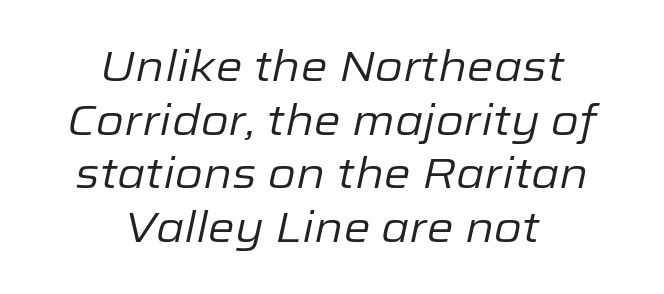
The image shows 43 px regular-weight type, italic (leaning right); set centered, normal line spacing (1.25x), normal letter spacing, not underlined; low stroke contrast and a medium x-height.
